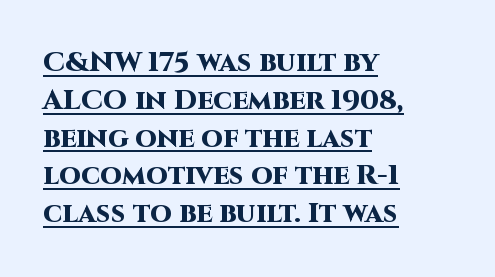
The image shows 28 px heavy sans-serif type, upright; set left-aligned, normal line spacing (1.35x), normal letter spacing, underlined; high stroke contrast and a large x-height.
